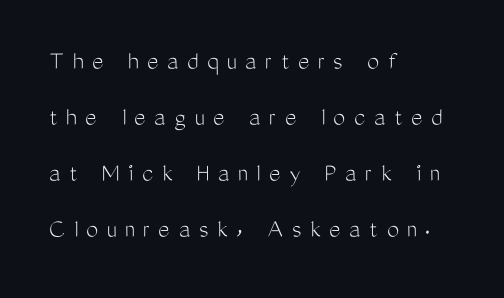
Is this a heavy cut? Hardly; it is regular or lighter. Only glyphs here, with clear space below each row. This block would shrink considerably if given ordinary leading; it's expanded now. Horizontal alignment here is leftward, the default for most running prose. The tracking reads as deliberately expanded to a designer's eye. Characters remain perfectly vertical along every line.
